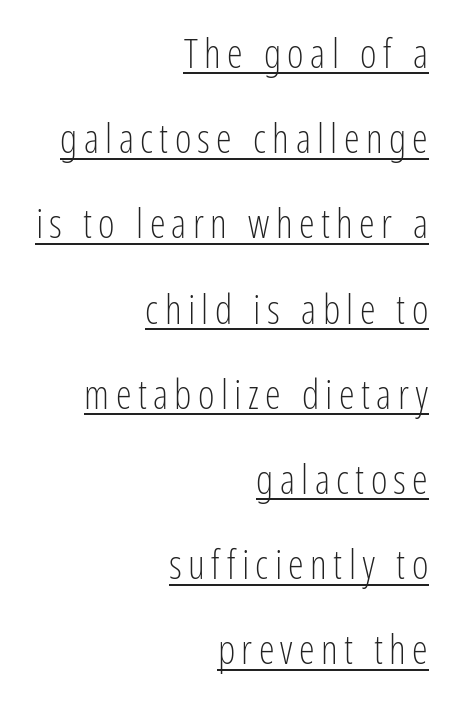
The image shows 40 px light, condensed sans-serif type, upright; set right-aligned, loose line spacing (2.13x), underlined; low stroke contrast and a medium x-height.
